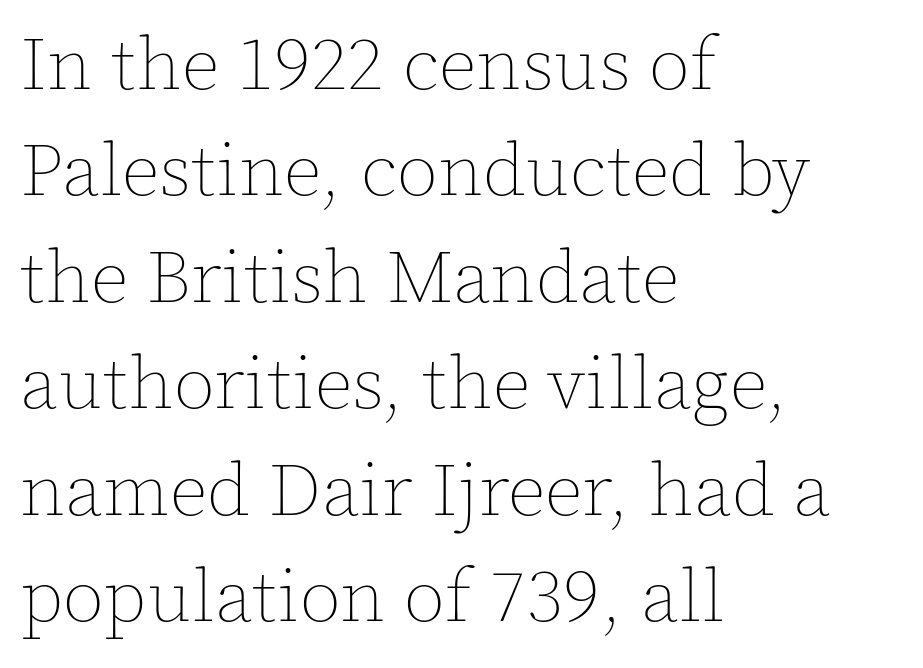
The image shows 75 px thin type, upright; set left-aligned, normal line spacing (1.42x), normal letter spacing, not underlined; a medium x-height.
